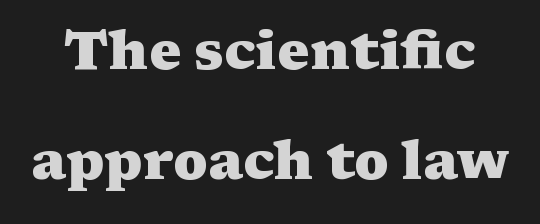
Q: Is the text bold? A: Yes.
Q: Is the text italic (slanted)? A: No, it is upright.
Q: Is the typeface a serif or a sans-serif typeface? A: Serif.
Q: Is the text underlined? A: No.
Q: Is the spacing between letters normal or unusually wide? A: Normal.
Q: Is the spacing between lines tight, normal or loose? A: Loose.
Q: Width (condensed, normal, or wide)? A: Wide.
Q: Stroke contrast? A: Medium.
Q: x-height? A: Medium.
Q: Monospaced? A: No.
